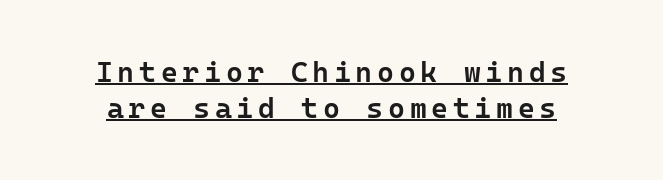
Designer's note — italics off, roman on. The passage shown is semibold, sitting just below true bold. The face used here appears with an underline applied. Look at the bottom of the vertical strokes: they stop flat, with no serifs.
